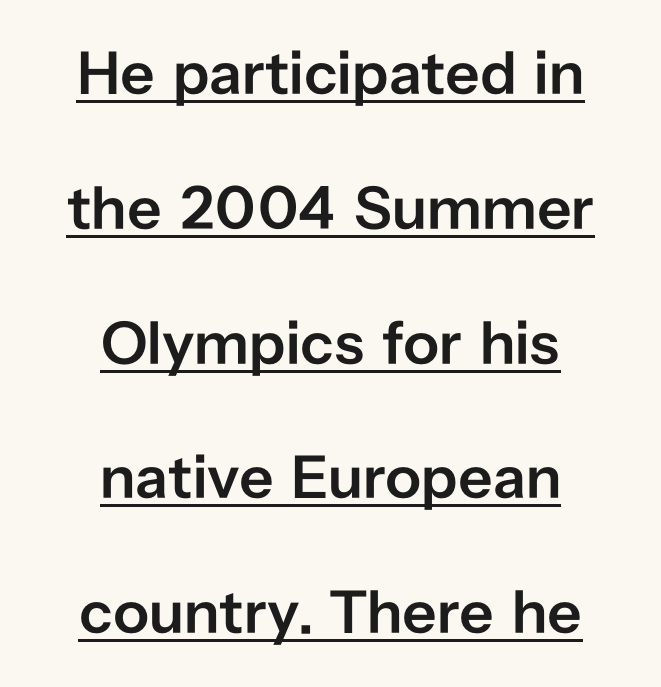
One glance says open: line gaps are wider than usual. The lines are quadded center. Nothing unusual about the tracking: characters are spaced as the font intends. Unlike italic type, these characters show no tilt at all. The strokes are fattened partway — semibold, not bold.
